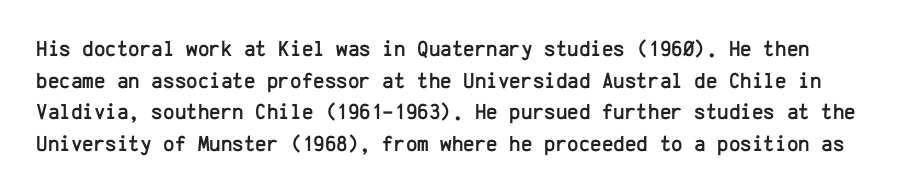
Q: Is the text italic (slanted)? A: No, it is upright.
Q: Is the text underlined? A: No.
Q: Is the spacing between letters normal or unusually wide? A: Normal.
Q: Is the spacing between lines tight, normal or loose? A: Normal.
